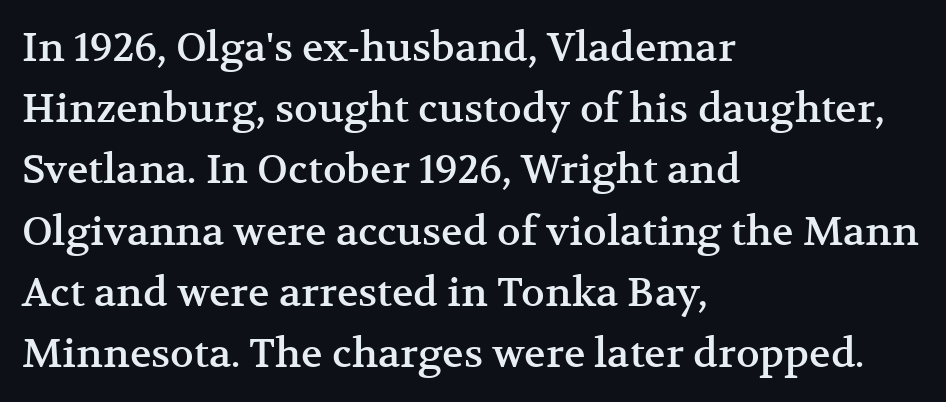
{"serif": "yes", "italic": "no", "width": "normal", "stroke_contrast": "medium", "x_height": "medium", "monospaced": "no", "underline": "no", "align": "left", "line_spacing": "normal", "line_spacing_ratio": 1.53, "letter_spacing": "normal", "letter_spacing_em": 0.0, "glyph_px": 40}
